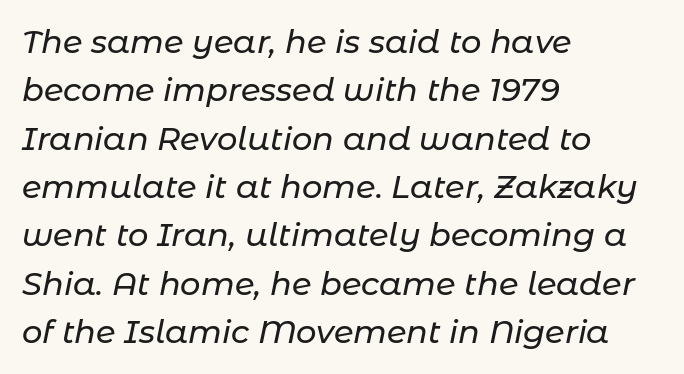
Q: Is the text italic (slanted)? A: Yes, it leans right by about 11 degrees.
Q: Is the text underlined? A: No.
Q: How is the paragraph aligned? A: Left-aligned.
Q: Is the spacing between letters normal or unusually wide? A: Normal.
Q: Is the spacing between lines tight, normal or loose? A: Normal.
Q: Width (condensed, normal, or wide)? A: Normal.
Q: Stroke contrast? A: Low.
Q: x-height? A: Medium.
Q: Monospaced? A: No.
